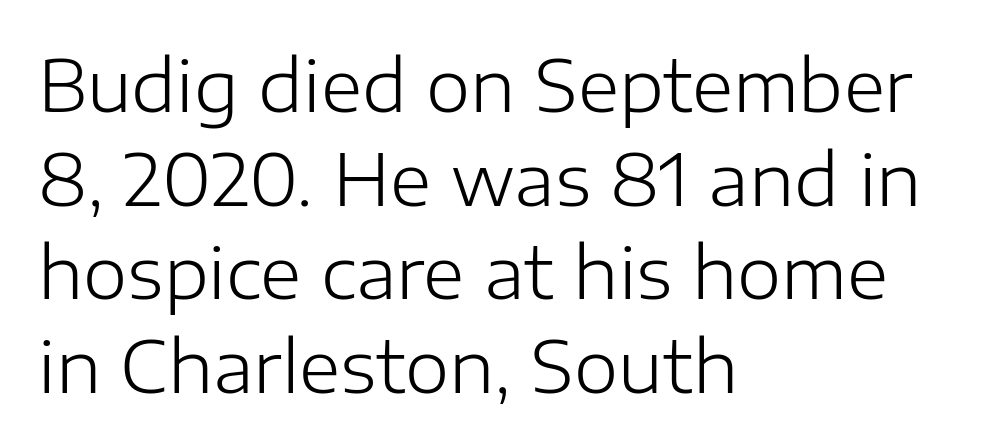
{"serif": "no", "italic": "no", "bold": "no", "weight": "light", "width": "normal", "stroke_contrast": "low", "x_height": "medium", "monospaced": "no", "underline": "no", "align": "left", "line_spacing": "normal", "line_spacing_ratio": 1.32, "letter_spacing": "normal", "letter_spacing_em": 0.0, "glyph_px": 71}
